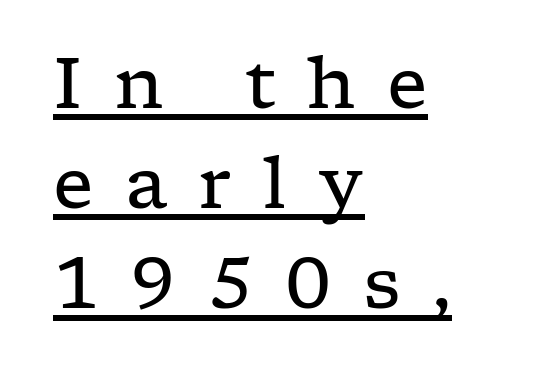
{"serif": "yes", "italic": "no", "bold": "no", "weight": "regular", "width": "wide", "stroke_contrast": "low", "x_height": "medium", "monospaced": "no", "underline": "yes", "align": "left", "line_spacing": "normal", "line_spacing_ratio": 1.41, "letter_spacing": "wide", "letter_spacing_em": 0.44, "glyph_px": 71}
